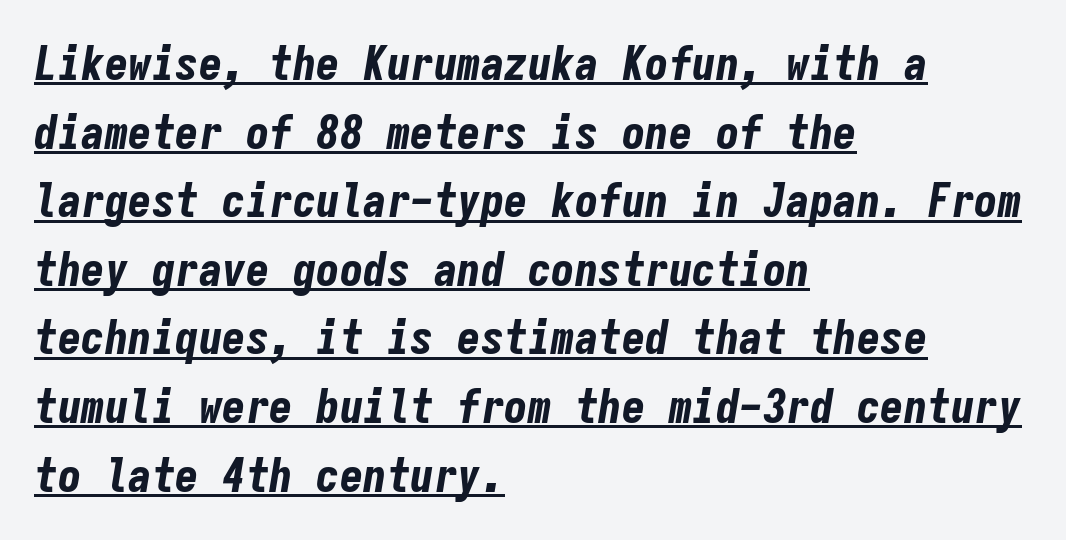
The image shows 47 px bold, condensed type, italic (leaning right), monospaced; set left-aligned, normal line spacing (1.46x), normal letter spacing, underlined; low stroke contrast and a medium x-height.
